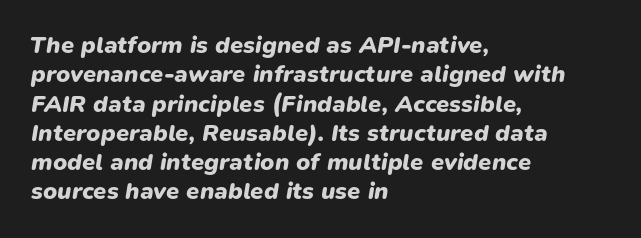
{"italic": "yes", "lean": "right", "slant_degrees": 9, "bold": "yes", "underline": "no", "align": "left", "line_spacing_ratio": 1.22, "letter_spacing": "normal", "letter_spacing_em": 0.0, "glyph_px": 24}
